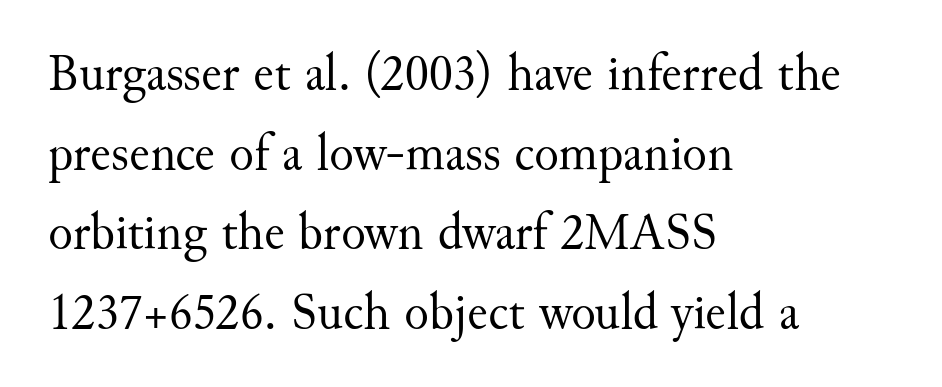
This sample uses a serif face. Looks like regular typesetting: each glyph gets only the width it needs. Reading down the block, your eye returns to a fixed left position each line. A roman cut, with each character standing at attention. The characters are drawn with everyday or finer stroke widths. Descenders hang freely into open space.
